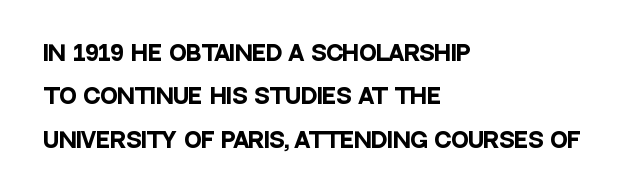
Q: Is the text bold? A: Yes.
Q: Is the text italic (slanted)? A: No, it is upright.
Q: Is the text underlined? A: No.
Q: How is the paragraph aligned? A: Left-aligned.
Q: Is the spacing between letters normal or unusually wide? A: Normal.
Q: Is the spacing between lines tight, normal or loose? A: Loose.
